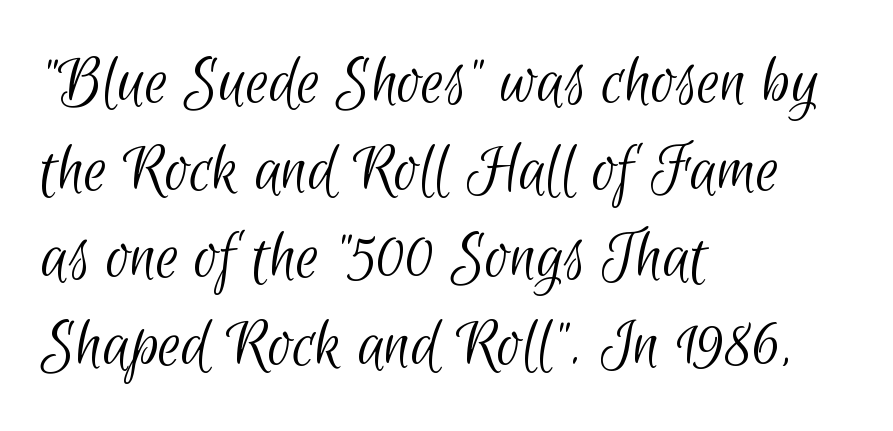
A typesetter would call this proportional, since set widths differ per character. The paragraph shown leans on its left margin. Weight: in the light-to-regular range. Are there feet on the stems? There aren't — it's a sans.
